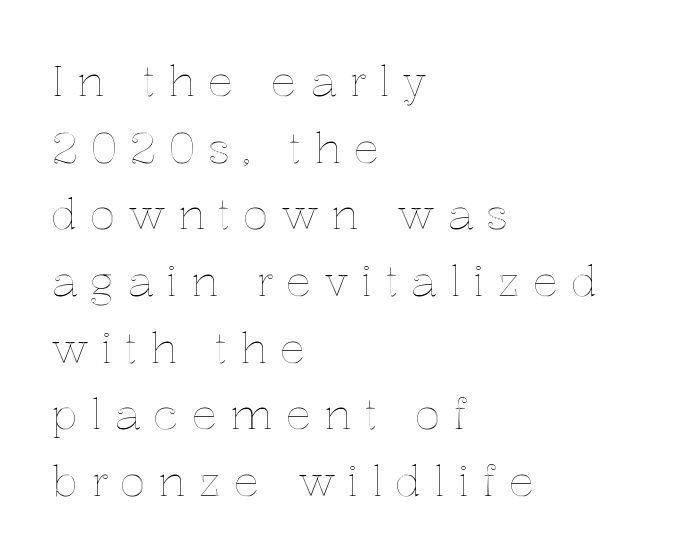
{"italic": "no", "width": "normal", "x_height": "medium", "monospaced": "no", "underline": "no", "align": "left", "line_spacing": "normal", "line_spacing_ratio": 1.55, "letter_spacing": "wide", "letter_spacing_em": 0.29, "glyph_px": 43}
